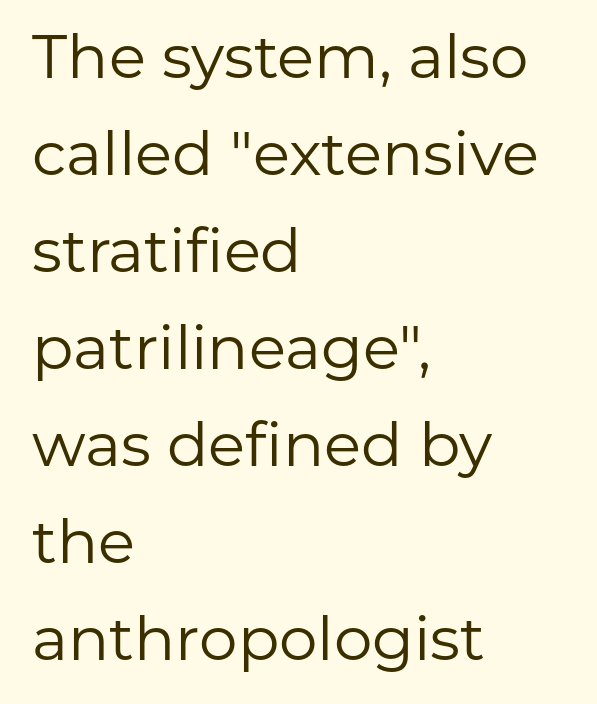
Q: Is the text bold? A: No.
Q: Is the text italic (slanted)? A: No, it is upright.
Q: Is the typeface a serif or a sans-serif typeface? A: Sans-serif.
Q: Is the text underlined? A: No.
Q: How is the paragraph aligned? A: Left-aligned.
Q: Is the spacing between letters normal or unusually wide? A: Normal.
Q: Is the spacing between lines tight, normal or loose? A: Normal.
Q: Width (condensed, normal, or wide)? A: Normal.
Q: Stroke contrast? A: Low.
Q: x-height? A: Medium.
Q: Monospaced? A: No.
